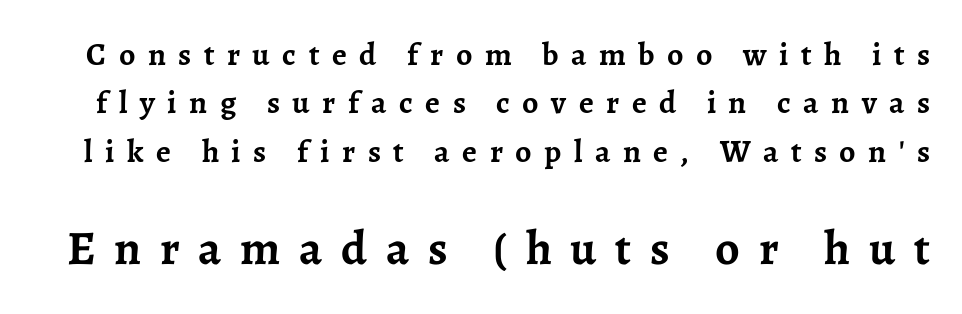
Q: Is the text bold? A: Yes.
Q: Is the text italic (slanted)? A: No, it is upright.
Q: Is the typeface a serif or a sans-serif typeface? A: Serif.
Q: Is the text underlined? A: No.
Q: Is the spacing between letters normal or unusually wide? A: Unusually wide.
Q: Is the spacing between lines tight, normal or loose? A: Normal.
Q: Which block of text is set in a larger size, the first (top) or the second (bottom)? A: The second (bottom) one.
Q: Width (condensed, normal, or wide)? A: Normal.
Q: Stroke contrast? A: Low.
Q: x-height? A: Medium.
Q: Monospaced? A: No.
